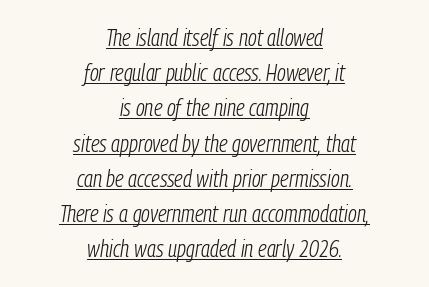
Q: Is the text bold? A: No.
Q: Is the text italic (slanted)? A: Yes, it leans right by about 9 degrees.
Q: Is the text underlined? A: Yes.
Q: How is the paragraph aligned? A: Centered.
Q: Is the spacing between letters normal or unusually wide? A: Normal.
Q: Is the spacing between lines tight, normal or loose? A: Normal.
